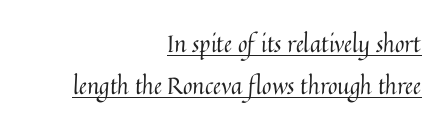
{"bold": "no", "underline": "yes", "align": "right", "line_spacing_ratio": 1.83, "letter_spacing": "normal", "letter_spacing_em": 0.0, "glyph_px": 23}
